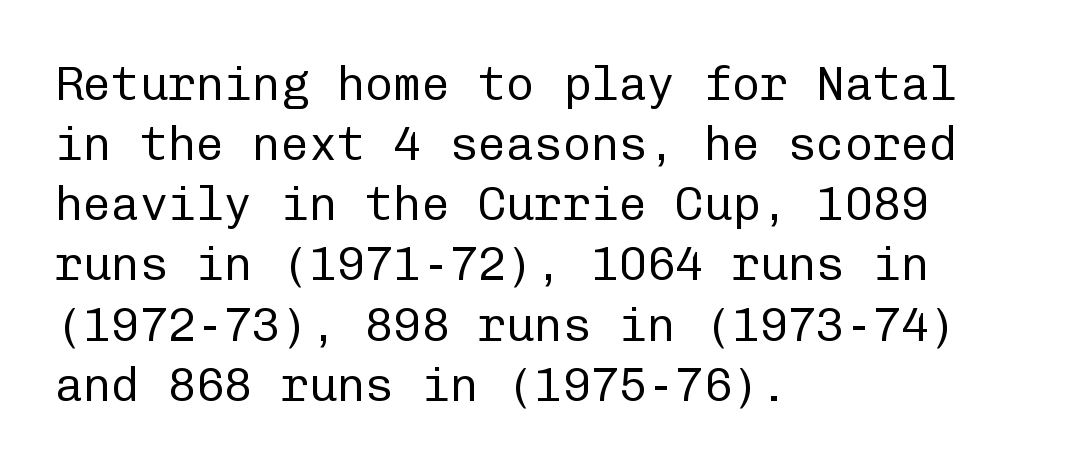
The image shows 47 px regular-weight sans-serif type, upright, monospaced; set left-aligned, normal line spacing (1.28x), normal letter spacing, not underlined; low stroke contrast and a medium x-height.
